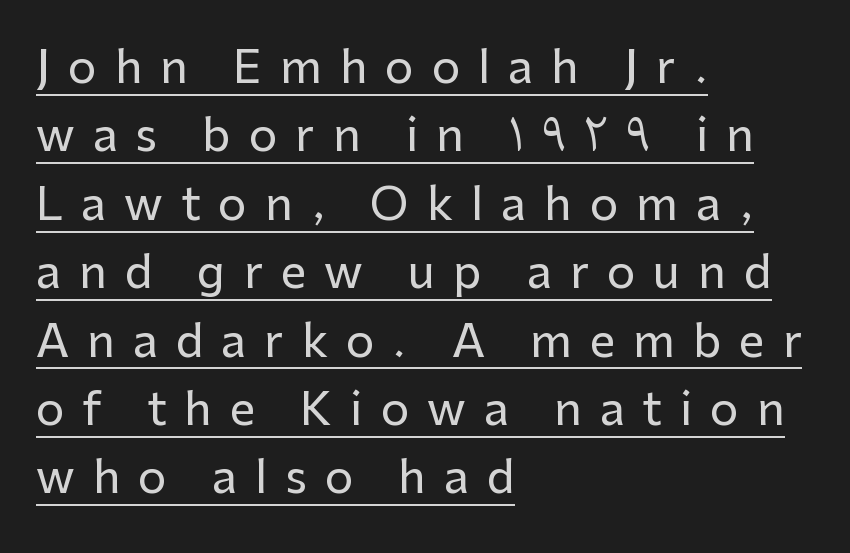
{"serif": "no", "italic": "no", "width": "normal", "stroke_contrast": "low", "x_height": "medium", "monospaced": "no", "underline": "yes", "align": "left", "line_spacing": "normal", "line_spacing_ratio": 1.52, "letter_spacing": "wide", "letter_spacing_em": 0.4, "glyph_px": 45}
